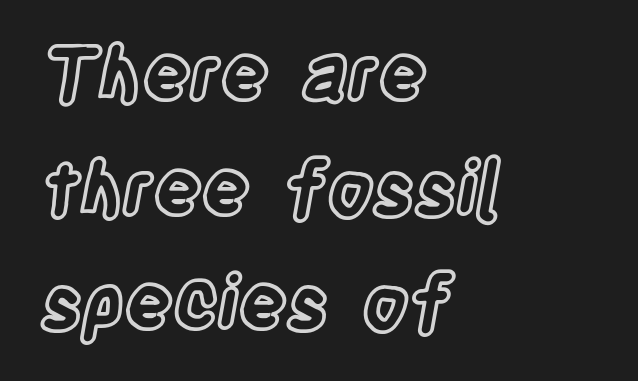
{"width": "condensed", "x_height": "large", "monospaced": "no", "underline": "no", "align": "left", "line_spacing": "normal", "line_spacing_ratio": 1.55, "letter_spacing": "normal", "letter_spacing_em": 0.0, "glyph_px": 74}
